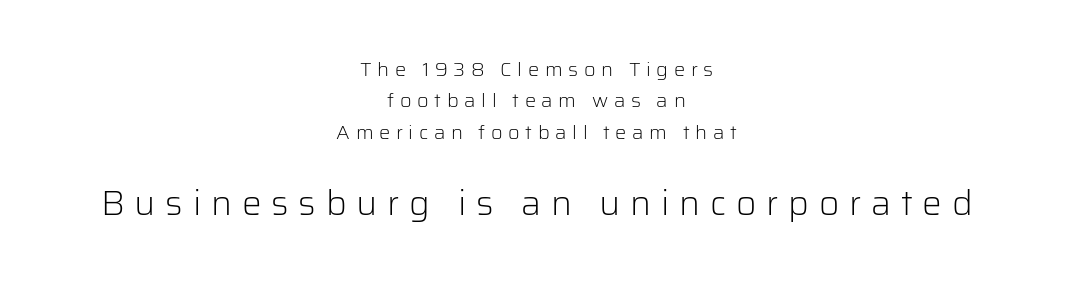
Q: Is the text bold? A: No.
Q: Is the text italic (slanted)? A: No, it is upright.
Q: Is the typeface a serif or a sans-serif typeface? A: Sans-serif.
Q: Is the text underlined? A: No.
Q: How is the paragraph aligned? A: Centered.
Q: Is the spacing between letters normal or unusually wide? A: Unusually wide.
Q: Is the spacing between lines tight, normal or loose? A: Normal.
Q: Which block of text is set in a larger size, the first (top) or the second (bottom)? A: The second (bottom) one.
Q: Width (condensed, normal, or wide)? A: Normal.
Q: Stroke contrast? A: Low.
Q: x-height? A: Medium.
Q: Monospaced? A: No.
